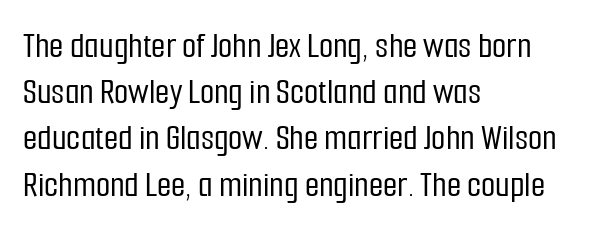
The image shows 37 px condensed sans-serif type, upright; set left-aligned, normal line spacing (1.25x), normal letter spacing, not underlined; low stroke contrast and a medium x-height.
